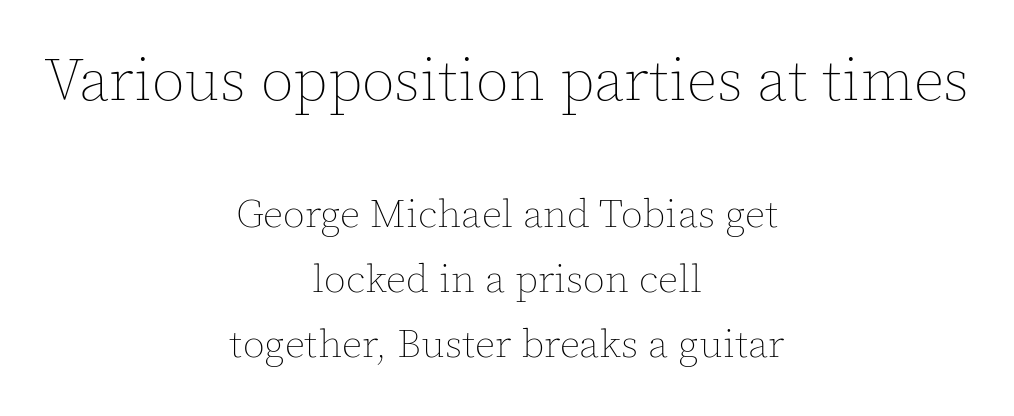
{"italic": "no", "bold": "no", "weight": "thin", "width": "normal", "x_height": "medium", "monospaced": "no", "underline": "no", "align": "center", "line_spacing": "normal", "line_spacing_ratio": 1.63, "letter_spacing": "normal", "letter_spacing_em": 0.0, "larger_block": "first", "size_ratio": 1.5, "glyph_px": 60}
